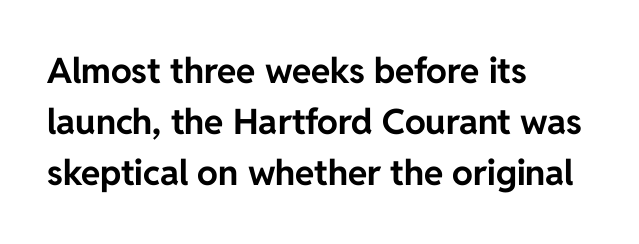
What's the leading like? Ordinary, nothing unusual. Pretty heavy lettering here — definitely bold. Serif or sans? Sans — the stroke terminals are bare. Do the characters align in a grid? No, the font is proportional. These lines are set flush left with a ragged right edge. No word sits above an underline.
